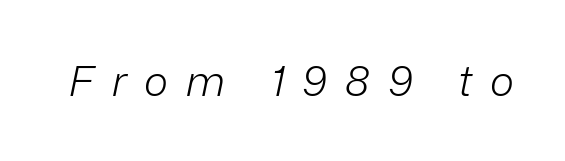
{"italic": "yes", "lean": "right", "slant_degrees": 12, "bold": "no", "weight": "light", "width": "normal", "stroke_contrast": "low", "x_height": "medium", "monospaced": "no", "underline": "no", "letter_spacing": "wide", "letter_spacing_em": 0.44, "glyph_px": 41}
